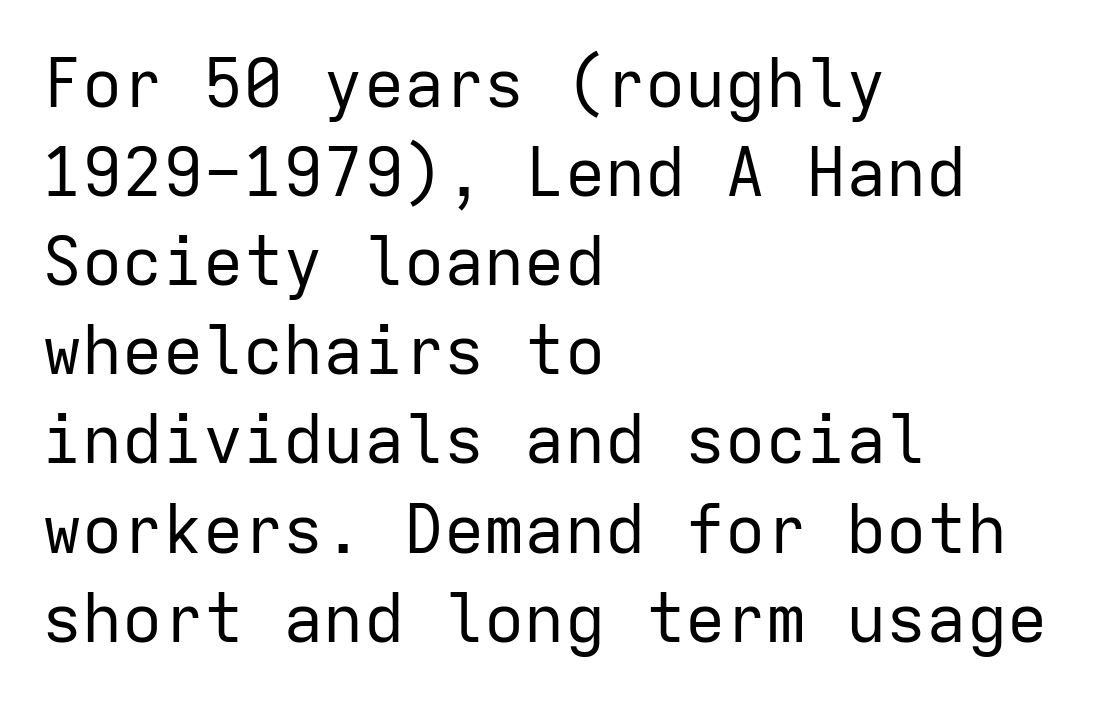
Q: Is the text bold? A: No.
Q: Is the text italic (slanted)? A: No, it is upright.
Q: Is the typeface a serif or a sans-serif typeface? A: Sans-serif.
Q: Is the text underlined? A: No.
Q: How is the paragraph aligned? A: Left-aligned.
Q: Is the spacing between letters normal or unusually wide? A: Normal.
Q: Is the spacing between lines tight, normal or loose? A: Normal.
Q: Width (condensed, normal, or wide)? A: Normal.
Q: Stroke contrast? A: Low.
Q: x-height? A: Medium.
Q: Monospaced? A: Yes.
